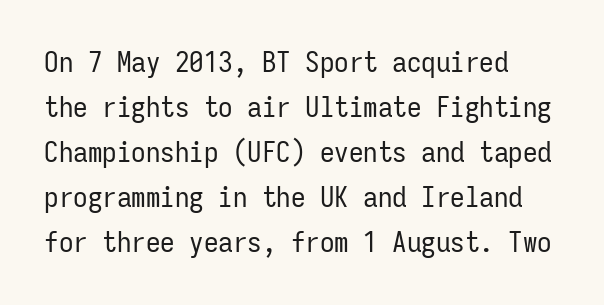
{"serif": "no", "italic": "no", "bold": "no", "weight": "regular", "width": "condensed", "stroke_contrast": "low", "x_height": "medium", "monospaced": "yes", "underline": "no", "align": "left", "line_spacing": "normal", "line_spacing_ratio": 1.55, "letter_spacing": "normal", "letter_spacing_em": 0.0, "glyph_px": 29}
